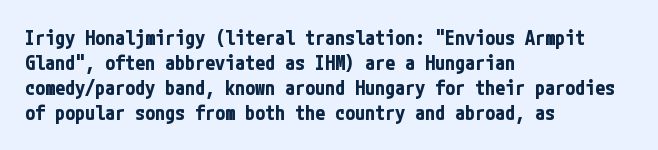
{"italic": "no", "bold": "yes", "underline": "no", "align": "left", "line_spacing": "normal", "line_spacing_ratio": 1.25, "letter_spacing": "normal", "letter_spacing_em": 0.0, "glyph_px": 20}
